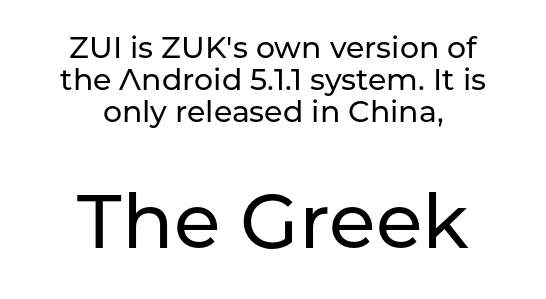
What stands out about the letter spacing? Nothing — it is the standard amount. Layout note: lines centered. The block sitting lower on the canvas is the one with enlarged characters. Designer's note — italics off, roman on.
